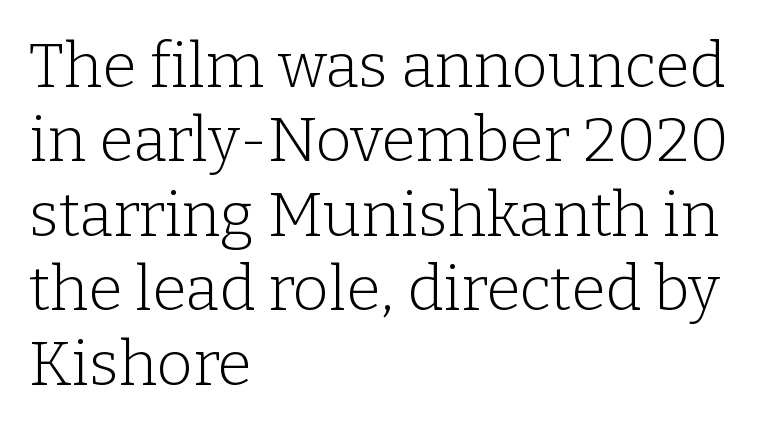
Q: Is the text bold? A: No.
Q: Is the text italic (slanted)? A: No, it is upright.
Q: Is the typeface a serif or a sans-serif typeface? A: Serif.
Q: Is the text underlined? A: No.
Q: How is the paragraph aligned? A: Left-aligned.
Q: Is the spacing between letters normal or unusually wide? A: Normal.
Q: Width (condensed, normal, or wide)? A: Normal.
Q: Stroke contrast? A: Low.
Q: x-height? A: Medium.
Q: Monospaced? A: No.
